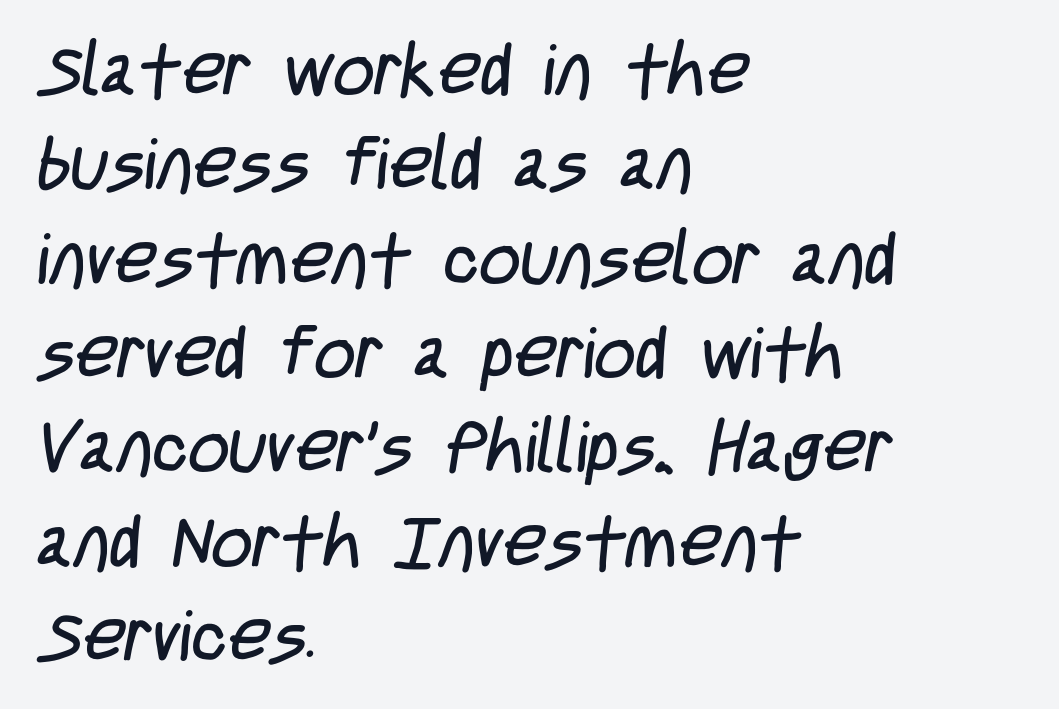
The image shows 72 px regular-weight, condensed sans-serif type; set left-aligned, normal line spacing (1.31x), normal letter spacing, not underlined; low stroke contrast and a large x-height.
